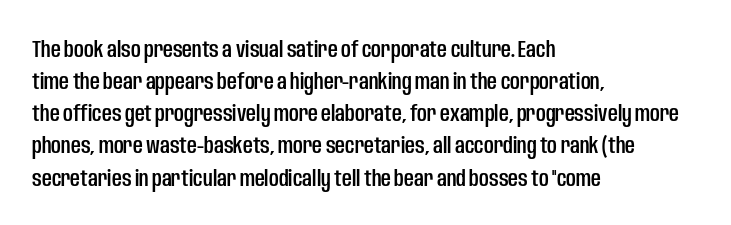
Just letters on the line, the space beneath them empty. Honestly, the row spacing looks completely unremarkable. No italicization has been applied; the sample stays upright. Teacher's note: observe the even left margin — that is flush-left alignment. Glyph-to-glyph distance matches everyday printed text.
